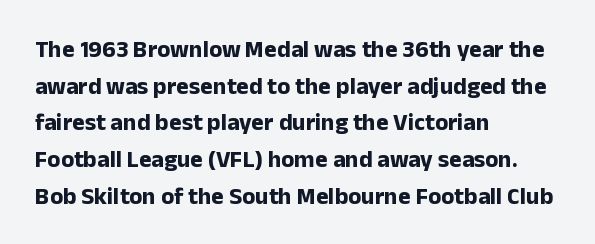
The image shows 24 px bold type, upright; set left-aligned, normal line spacing (1.53x), normal letter spacing, not underlined.
